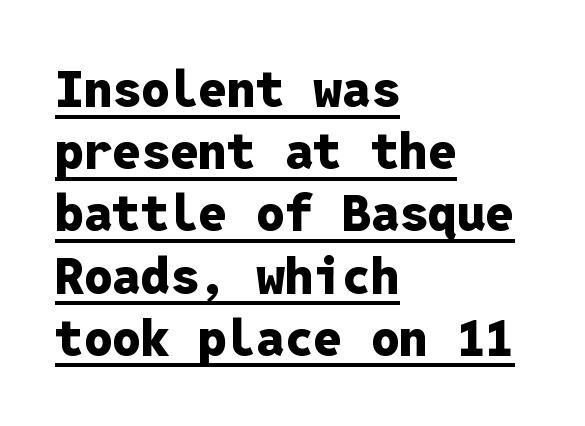
These lines are rendered in a fixed-pitch font. The specimen includes a rule beneath the text block's lines. These lines carry a lot of weight — the face is fully bold. The passage is arranged the way most books set body copy — flush left. Serif or sans? Sans — the stroke terminals are bare.
